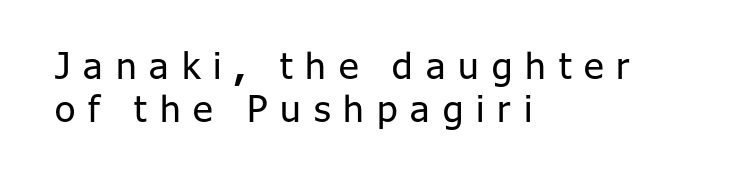
{"serif": "no", "italic": "no", "bold": "no", "weight": "regular", "width": "normal", "stroke_contrast": "low", "x_height": "medium", "monospaced": "no", "underline": "no", "align": "left", "line_spacing_ratio": 1.16, "letter_spacing": "wide", "letter_spacing_em": 0.35, "glyph_px": 37}
